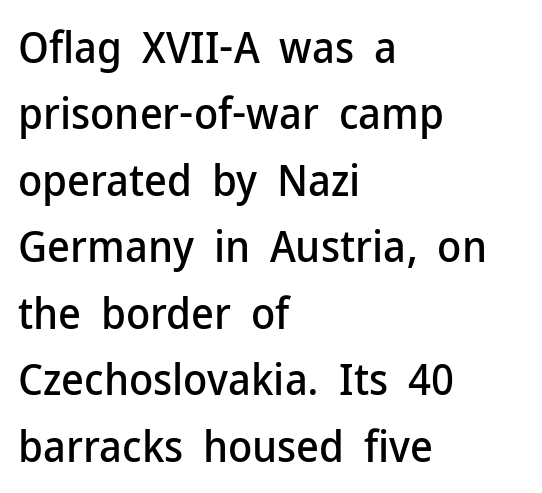
Q: Is the text italic (slanted)? A: No, it is upright.
Q: Is the typeface a serif or a sans-serif typeface? A: Sans-serif.
Q: Is the text underlined? A: No.
Q: How is the paragraph aligned? A: Left-aligned.
Q: Is the spacing between letters normal or unusually wide? A: Normal.
Q: Is the spacing between lines tight, normal or loose? A: Normal.
Q: Width (condensed, normal, or wide)? A: Normal.
Q: Stroke contrast? A: Low.
Q: x-height? A: Medium.
Q: Monospaced? A: No.
